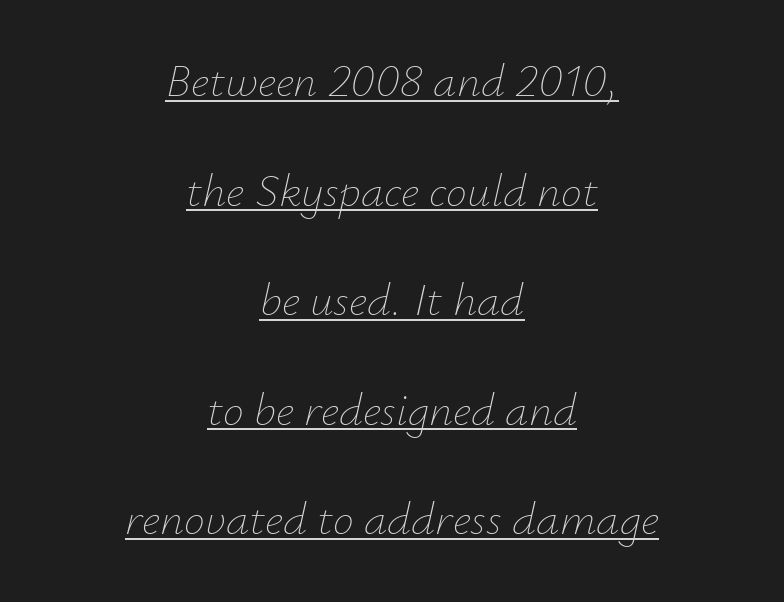
Q: Is the text bold? A: No.
Q: Is the text italic (slanted)? A: Yes, it leans right by about 12 degrees.
Q: Is the text underlined? A: Yes.
Q: How is the paragraph aligned? A: Centered.
Q: Is the spacing between letters normal or unusually wide? A: Normal.
Q: Is the spacing between lines tight, normal or loose? A: Loose.
Q: Width (condensed, normal, or wide)? A: Normal.
Q: Stroke contrast? A: Low.
Q: x-height? A: Small.
Q: Monospaced? A: No.
